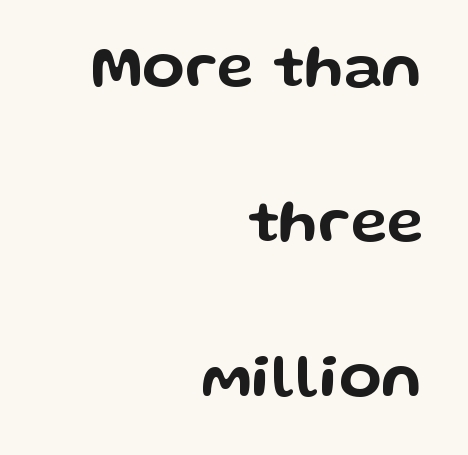
The image shows 62 px wide sans-serif type, upright; set right-aligned, loose line spacing (2.5x), normal letter spacing, not underlined; low stroke contrast and a medium x-height.
